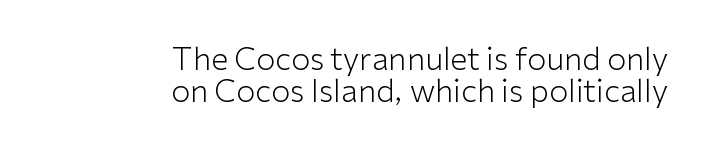
Q: Is the text bold? A: No.
Q: Is the text italic (slanted)? A: No, it is upright.
Q: Is the typeface a serif or a sans-serif typeface? A: Sans-serif.
Q: Is the text underlined? A: No.
Q: How is the paragraph aligned? A: Right-aligned.
Q: Is the spacing between letters normal or unusually wide? A: Normal.
Q: Is the spacing between lines tight, normal or loose? A: Tight.
Q: Width (condensed, normal, or wide)? A: Normal.
Q: Stroke contrast? A: Low.
Q: x-height? A: Medium.
Q: Monospaced? A: No.
